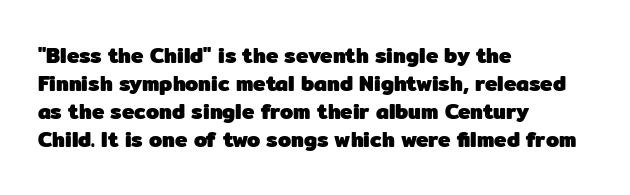
Anything drawn beneath the words? Only blank space. Evenly set lines give the paragraph a standard silhouette. In CSS terms this would be text-align: left. The font's upright variant was chosen for this text. Strokes here are thick enough to call this a true bold.
